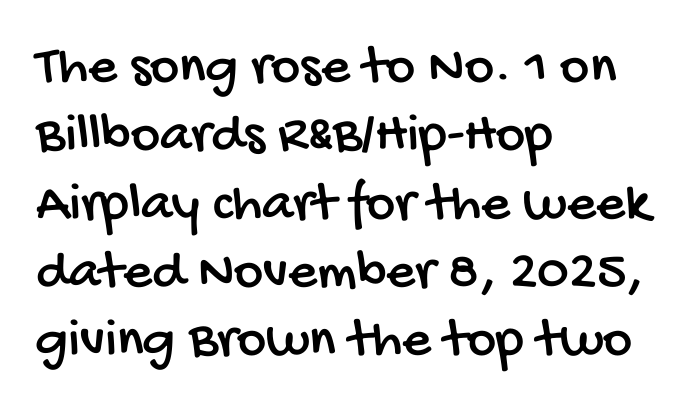
{"serif": "no", "width": "condensed", "stroke_contrast": "low", "x_height": "large", "monospaced": "no", "underline": "no", "align": "left", "line_spacing_ratio": 1.22, "letter_spacing": "normal", "letter_spacing_em": 0.0, "glyph_px": 56}
